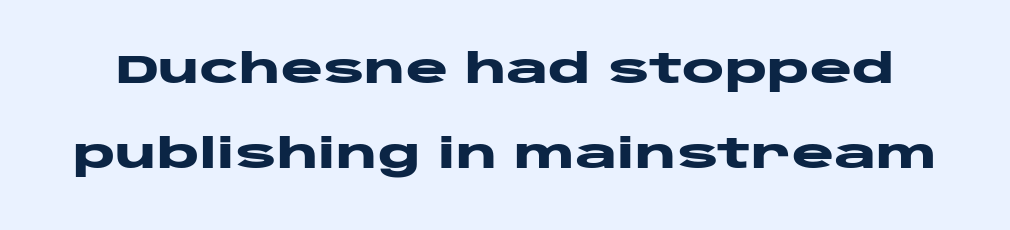
Q: Is the text bold? A: Yes.
Q: Is the text italic (slanted)? A: No, it is upright.
Q: Is the typeface a serif or a sans-serif typeface? A: Sans-serif.
Q: Is the text underlined? A: No.
Q: Is the spacing between letters normal or unusually wide? A: Normal.
Q: Is the spacing between lines tight, normal or loose? A: Loose.
Q: Width (condensed, normal, or wide)? A: Wide.
Q: Stroke contrast? A: Low.
Q: x-height? A: Large.
Q: Monospaced? A: No.
